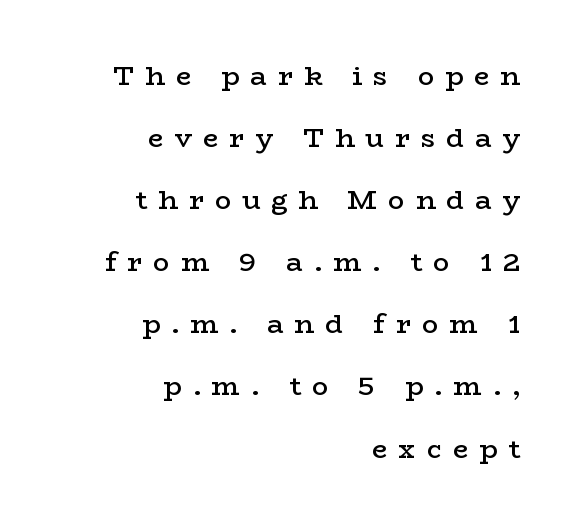
Underline: absent. How are the letters spaced? Widely, with obvious added tracking. A typesetter would mark this as roman, not italic. What's the leading like? Stretched, with rows far apart.
